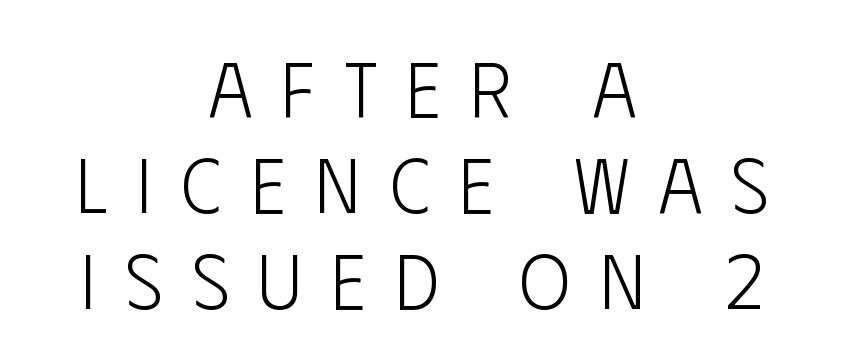
The image shows 77 px light, condensed sans-serif type, upright; set centered, normal line spacing (1.25x), unusually wide letter spacing (+0.38 em), not underlined; low stroke contrast and a large x-height.
